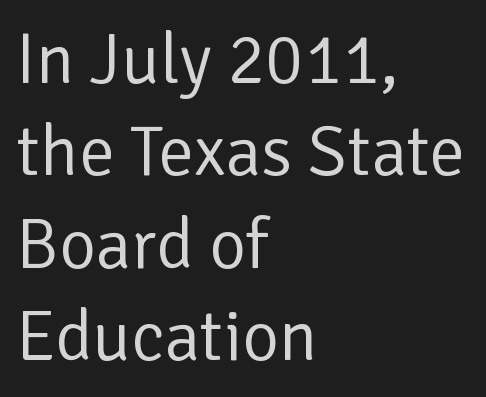
{"serif": "no", "italic": "no", "bold": "no", "weight": "regular", "width": "normal", "stroke_contrast": "low", "x_height": "medium", "monospaced": "no", "underline": "no", "align": "left", "line_spacing": "normal", "line_spacing_ratio": 1.3, "letter_spacing": "normal", "letter_spacing_em": 0.0, "glyph_px": 71}
